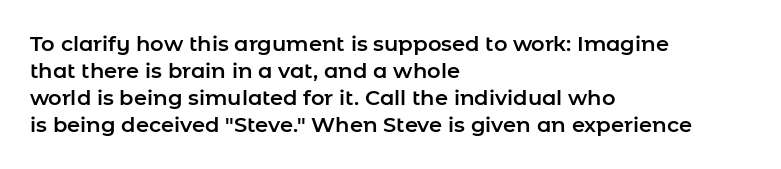
The letters stand straight up with perfectly vertical stems. Tracking here is standard; glyphs follow each other at the usual distance. Whoever set this chose a conventional vertical rhythm. The paragraph has a hard left edge and a soft right edge. Has an underline been added? It has not.
